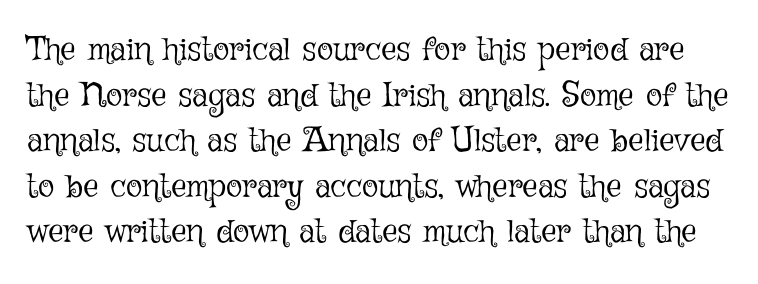
The image shows 34 px light type, upright; set normal line spacing (1.34x), normal letter spacing, not underlined; low stroke contrast and a medium x-height.
